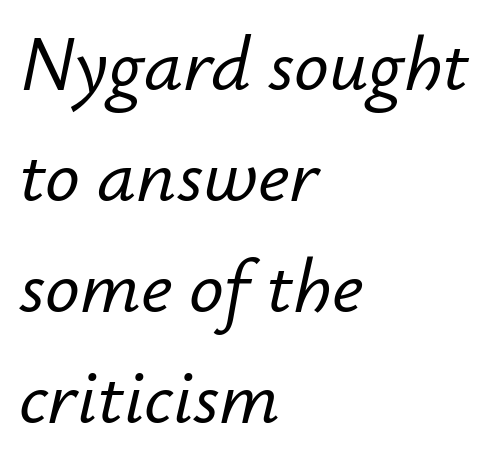
{"italic": "yes", "lean": "right", "slant_degrees": 12, "width": "normal", "stroke_contrast": "low", "x_height": "small", "monospaced": "no", "underline": "no", "align": "left", "line_spacing": "normal", "line_spacing_ratio": 1.44, "letter_spacing": "normal", "letter_spacing_em": 0.0, "glyph_px": 77}
